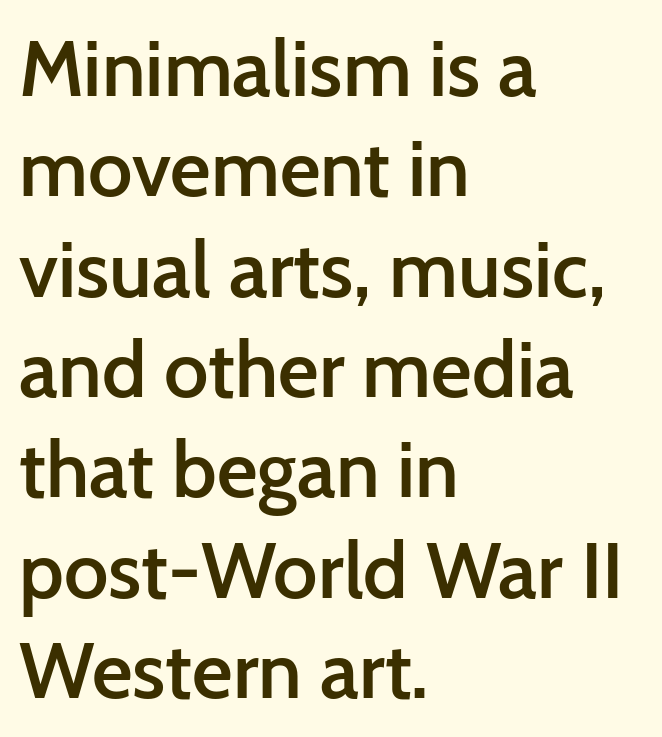
{"serif": "no", "italic": "no", "bold": "semi", "weight": "semibold", "width": "normal", "stroke_contrast": "low", "x_height": "medium", "monospaced": "no", "underline": "no", "align": "left", "line_spacing": "normal", "line_spacing_ratio": 1.27, "letter_spacing": "normal", "letter_spacing_em": 0.0, "glyph_px": 79}
